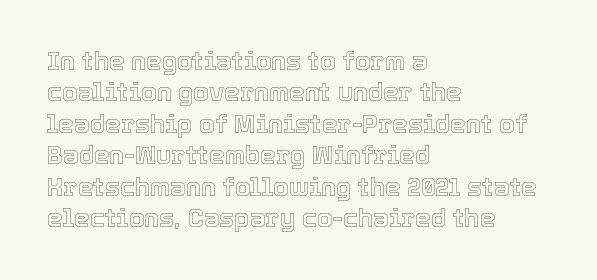
The image shows 25 px text type, upright; set left-aligned, normal line spacing (1.26x), normal letter spacing, not underlined.
